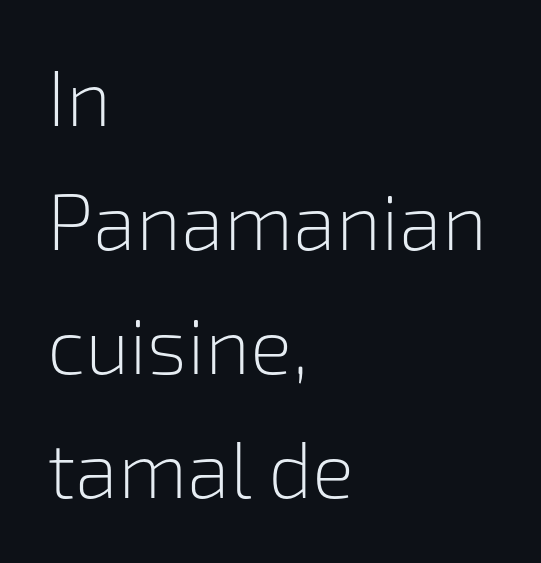
This is sans-serif lettering, the kind often seen on screens and signage. The passage shown is not underscored anywhere. The type sits square on the baseline with zero lean. Weight: regular or lighter. Here the designer chose a conventional face with non-uniform glyph widths. Spacing between characters is what you'd get straight out of the box.
